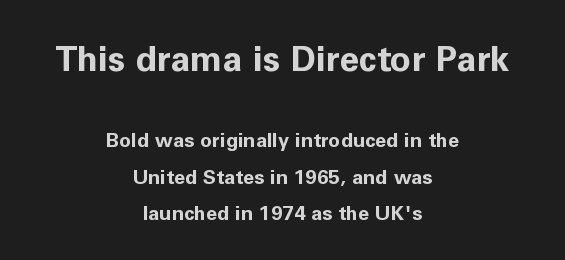
You'd pick this weight for a headline — it's a proper bold. Caption: upper text group enlarged, lower text group reduced. How are the letters spaced? Ordinarily, with no added tracking. Every row of glyphs is offset so its center matches the block's center.
